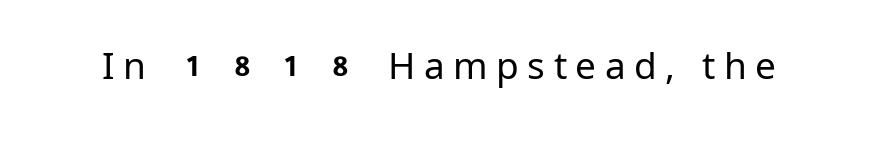
The rendering uses natural spacing where letterforms have individual widths. The lettering holds an erect, upright posture throughout. Caption: expanded tracking, letters set apart. The strokes carry an ordinary text weight at most. Are there feet on the stems? There aren't — it's a sans.
